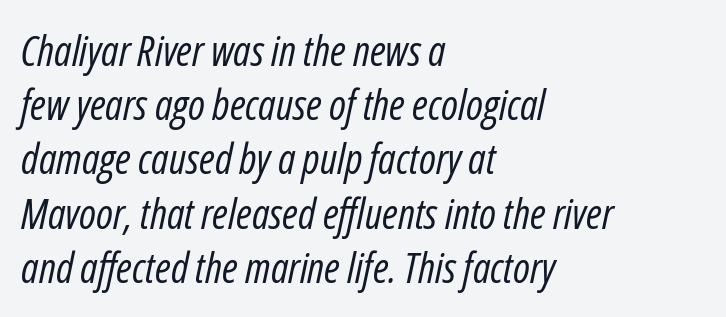
Q: Is the text bold? A: No.
Q: Is the text italic (slanted)? A: Yes, it leans right by about 12 degrees.
Q: Is the text underlined? A: No.
Q: How is the paragraph aligned? A: Left-aligned.
Q: Is the spacing between letters normal or unusually wide? A: Normal.
Q: Is the spacing between lines tight, normal or loose? A: Normal.
Q: Width (condensed, normal, or wide)? A: Condensed.
Q: Stroke contrast? A: Low.
Q: x-height? A: Medium.
Q: Monospaced? A: No.
